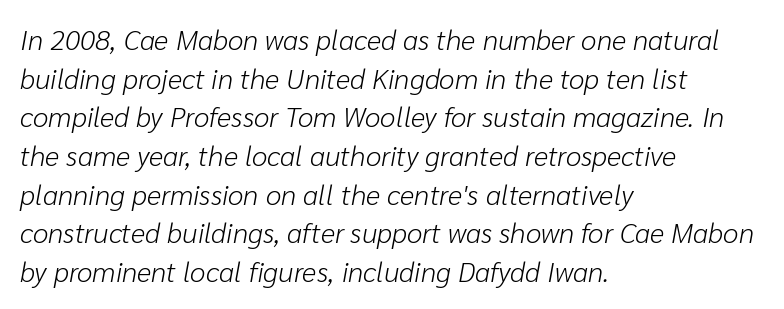
The image shows 28 px light type, italic (leaning right); set left-aligned, normal line spacing (1.38x), normal letter spacing, not underlined; low stroke contrast and a medium x-height.
